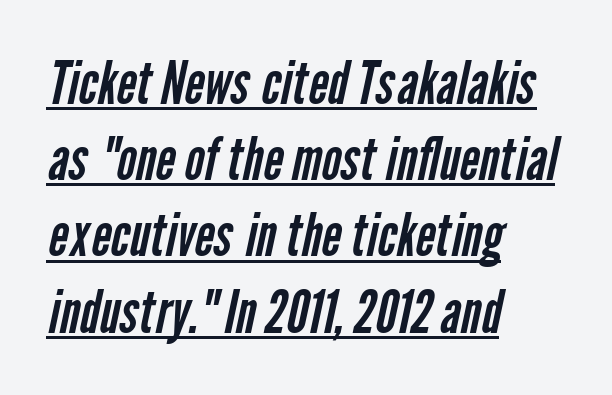
Q: Is the text bold? A: No.
Q: Is the typeface a serif or a sans-serif typeface? A: Sans-serif.
Q: Is the text underlined? A: Yes.
Q: How is the paragraph aligned? A: Left-aligned.
Q: Is the spacing between letters normal or unusually wide? A: Normal.
Q: Is the spacing between lines tight, normal or loose? A: Normal.
Q: Width (condensed, normal, or wide)? A: Condensed.
Q: Stroke contrast? A: Low.
Q: x-height? A: Medium.
Q: Monospaced? A: No.
